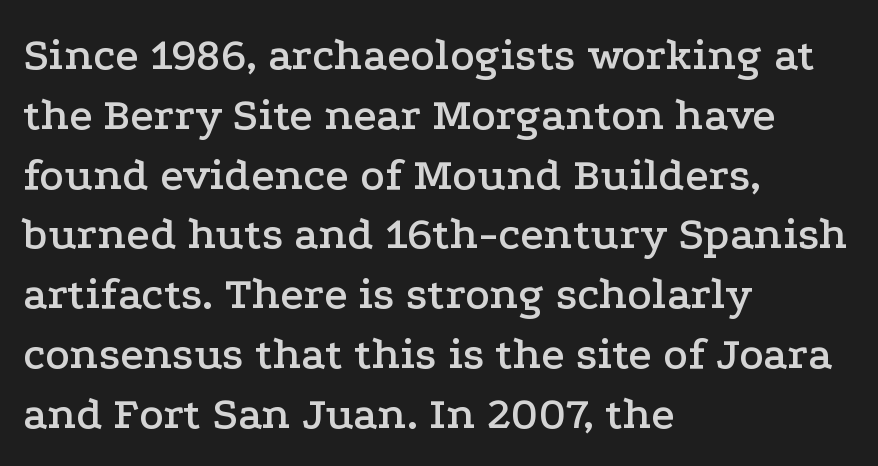
The image shows 46 px wide serif type, upright; set left-aligned, normal line spacing (1.3x), normal letter spacing, not underlined; low stroke contrast and a medium x-height.
